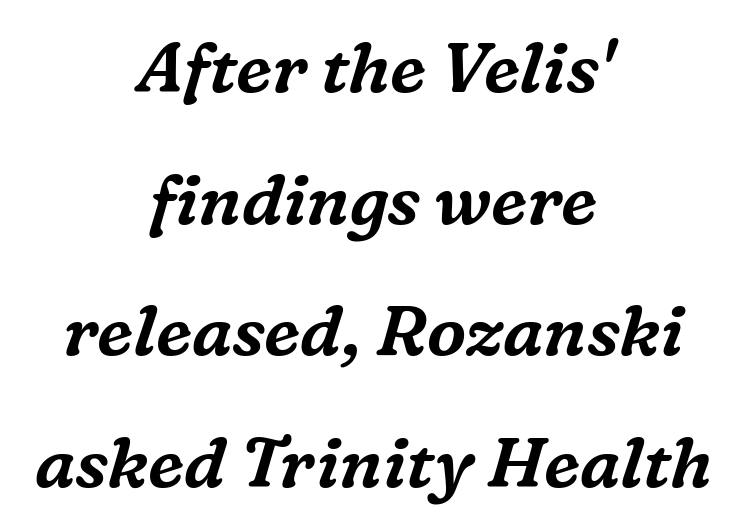
A serif font was chosen for this passage. Character widths vary here, with narrow letters taking less room than wide ones. You can tell it's italic because the verticals aren't actually vertical. Nobody drew a line under any word here. Caption: standard tracking, unaltered.
